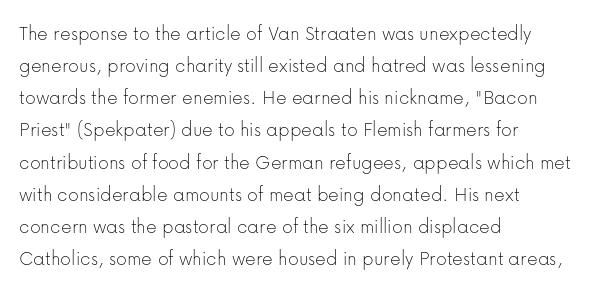
{"italic": "no", "bold": "no", "underline": "no", "align": "left", "line_spacing": "normal", "line_spacing_ratio": 1.53, "letter_spacing": "normal", "letter_spacing_em": 0.0, "glyph_px": 21}
